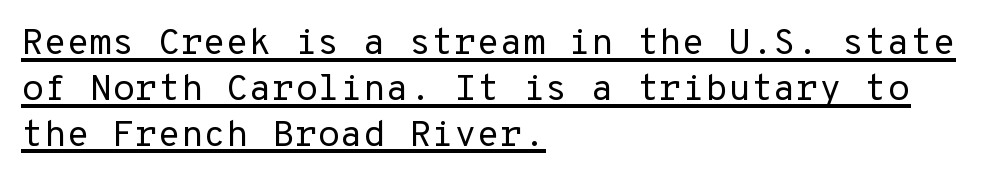
Q: Is the text bold? A: No.
Q: Is the text italic (slanted)? A: No, it is upright.
Q: Is the typeface a serif or a sans-serif typeface? A: Sans-serif.
Q: Is the text underlined? A: Yes.
Q: How is the paragraph aligned? A: Left-aligned.
Q: Is the spacing between letters normal or unusually wide? A: Normal.
Q: Width (condensed, normal, or wide)? A: Normal.
Q: Stroke contrast? A: Low.
Q: x-height? A: Medium.
Q: Monospaced? A: Yes.
